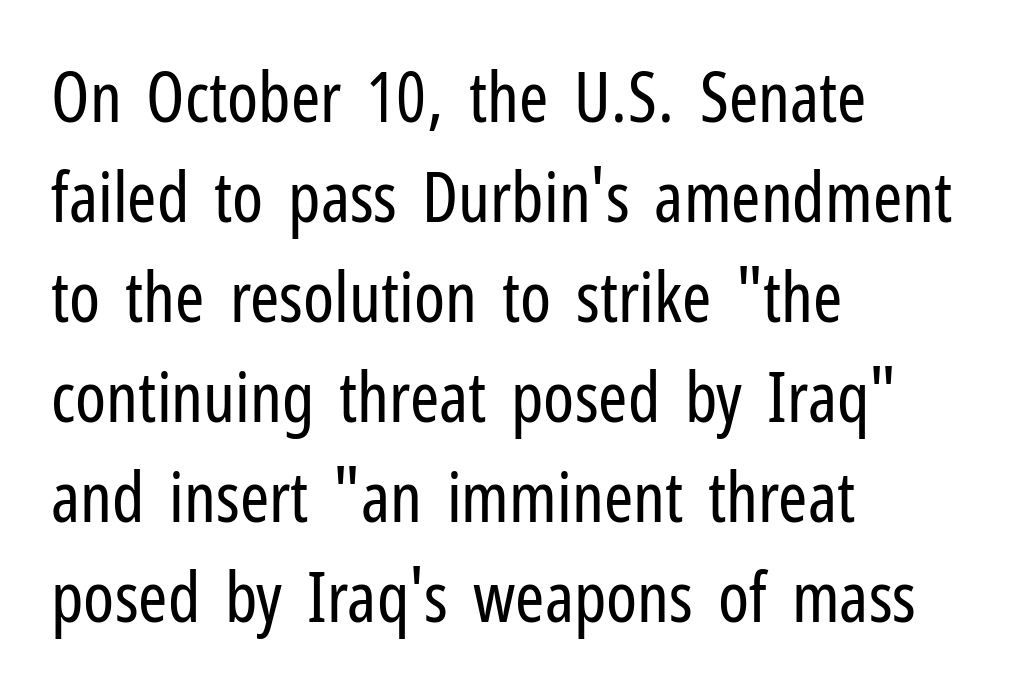
Compared with a centered layout, this one pins lines to the left instead. The leading is moderate, giving the passage an even texture. The rendering keeps characters at their native spacing. The type sits square on the baseline with zero lean. Nothing heavy about these letters — not bold at all. The specimen omits any rule beneath the text block's lines.
